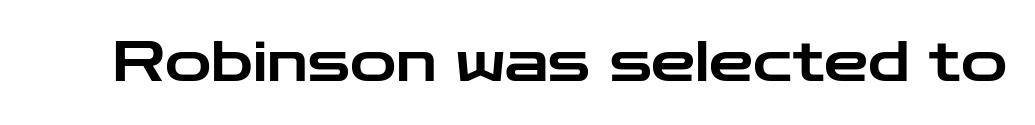
The image shows 56 px wide sans-serif type, upright; set normal letter spacing, not underlined; low stroke contrast and a medium x-height.
